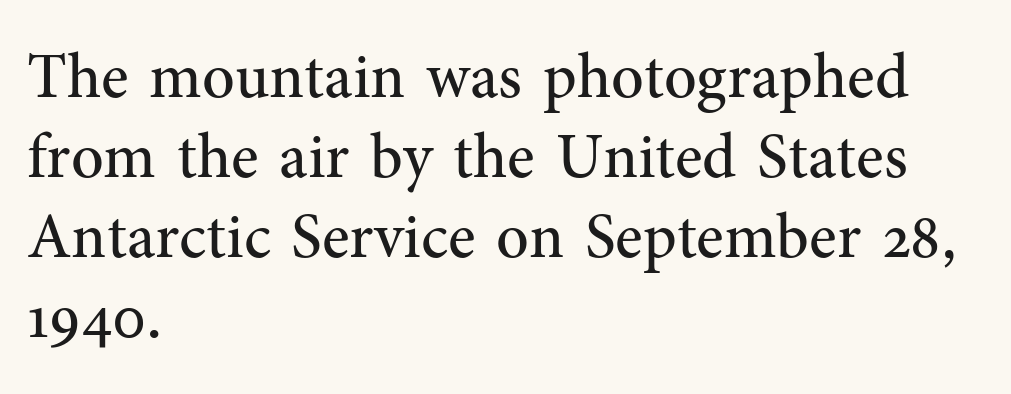
Q: Is the text bold? A: No.
Q: Is the text italic (slanted)? A: No, it is upright.
Q: Is the typeface a serif or a sans-serif typeface? A: Serif.
Q: Is the text underlined? A: No.
Q: How is the paragraph aligned? A: Left-aligned.
Q: Is the spacing between letters normal or unusually wide? A: Normal.
Q: Is the spacing between lines tight, normal or loose? A: Normal.
Q: Width (condensed, normal, or wide)? A: Normal.
Q: Stroke contrast? A: Medium.
Q: x-height? A: Medium.
Q: Monospaced? A: No.
